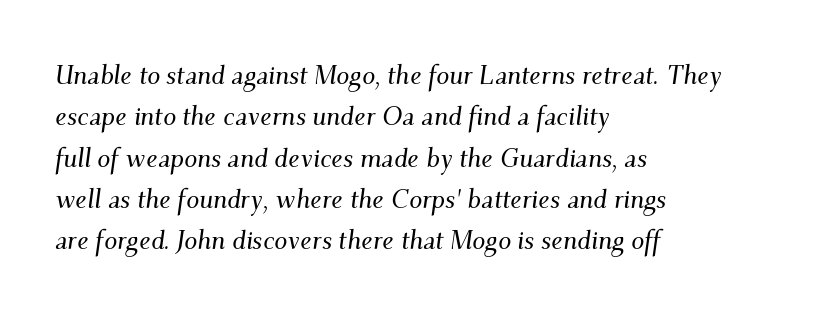
The image shows 26 px text type, italic (leaning right); set left-aligned, normal line spacing (1.59x), normal letter spacing, not underlined.
